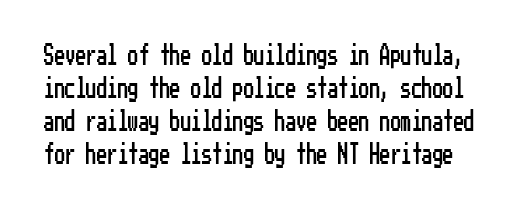
Q: Is the text italic (slanted)? A: No, it is upright.
Q: Is the text underlined? A: No.
Q: Is the spacing between letters normal or unusually wide? A: Normal.
Q: Is the spacing between lines tight, normal or loose? A: Normal.
